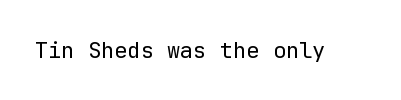
{"italic": "no", "bold": "no", "underline": "no", "letter_spacing": "normal", "letter_spacing_em": 0.0, "glyph_px": 22}
